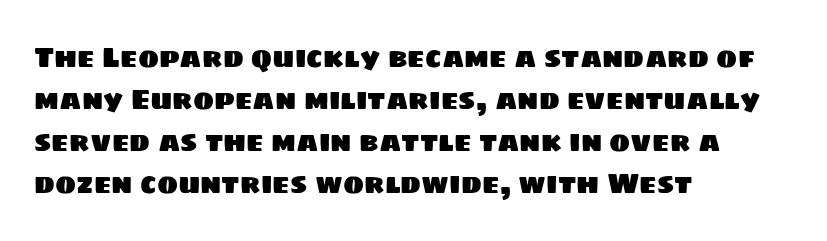
Q: Is the typeface a serif or a sans-serif typeface? A: Sans-serif.
Q: Is the text underlined? A: No.
Q: How is the paragraph aligned? A: Left-aligned.
Q: Is the spacing between letters normal or unusually wide? A: Normal.
Q: Is the spacing between lines tight, normal or loose? A: Normal.
Q: Width (condensed, normal, or wide)? A: Normal.
Q: Stroke contrast? A: Low.
Q: x-height? A: Large.
Q: Monospaced? A: No.
